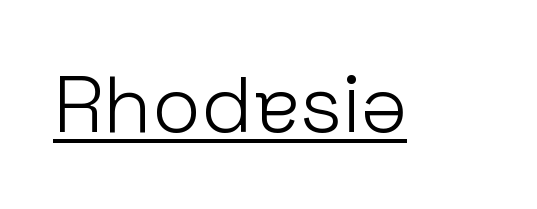
Q: Is the text bold? A: No.
Q: Is the text italic (slanted)? A: No, it is upright.
Q: Is the typeface a serif or a sans-serif typeface? A: Sans-serif.
Q: Is the text underlined? A: Yes.
Q: Is the spacing between letters normal or unusually wide? A: Normal.
Q: Width (condensed, normal, or wide)? A: Normal.
Q: Stroke contrast? A: Low.
Q: x-height? A: Medium.
Q: Monospaced? A: No.
